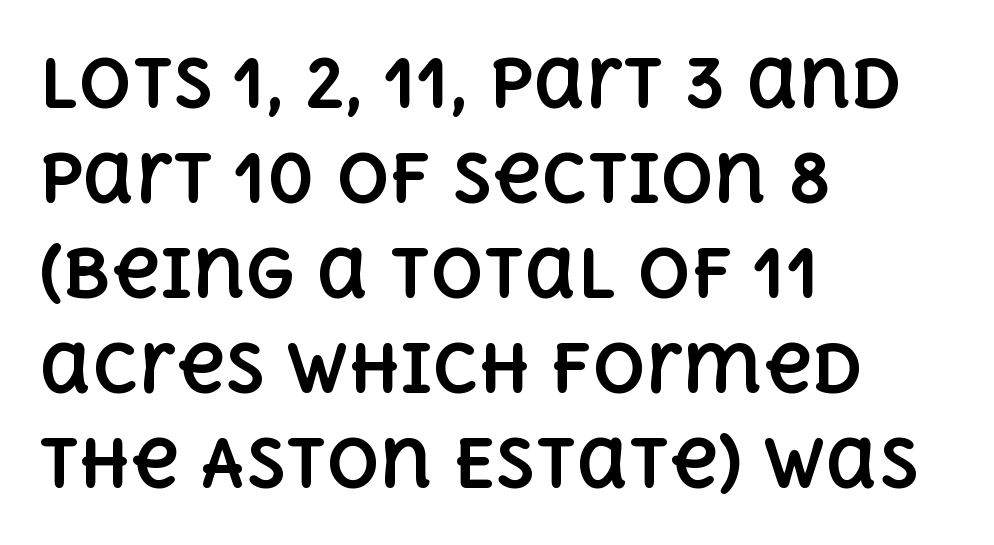
{"italic": "no", "bold": "yes", "weight": "bold", "width": "normal", "x_height": "large", "monospaced": "no", "underline": "no", "align": "left", "line_spacing": "normal", "line_spacing_ratio": 1.44, "letter_spacing": "normal", "letter_spacing_em": 0.0, "glyph_px": 66}
